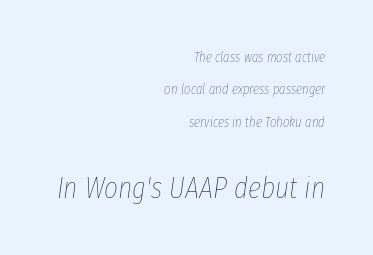
The image shows 30 px thin, condensed type, italic (leaning right); set right-aligned, loose line spacing (2.31x), normal letter spacing, not underlined; the second (bottom) block is 2.14x larger; low stroke contrast and a medium x-height.
